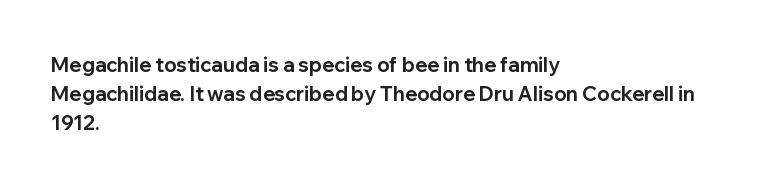
Style check: upright. The block of text has a typical density, with ordinary space between rows. The words here are not underlined. The paragraph shown leans on its left margin. The gaps between neighbouring characters are ordinary and unremarkable.
